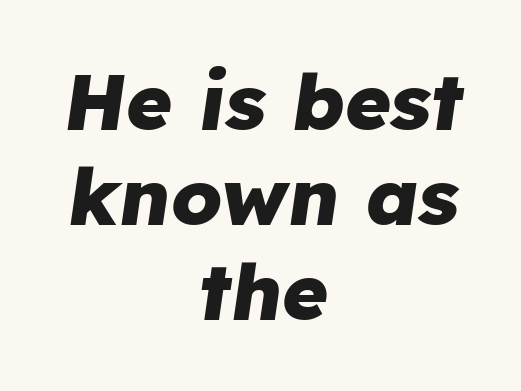
Q: Is the text bold? A: Yes.
Q: Is the text italic (slanted)? A: Yes, it leans right by about 8 degrees.
Q: Is the text underlined? A: No.
Q: How is the paragraph aligned? A: Centered.
Q: Is the spacing between letters normal or unusually wide? A: Normal.
Q: Width (condensed, normal, or wide)? A: Normal.
Q: Stroke contrast? A: Low.
Q: x-height? A: Medium.
Q: Monospaced? A: No.
